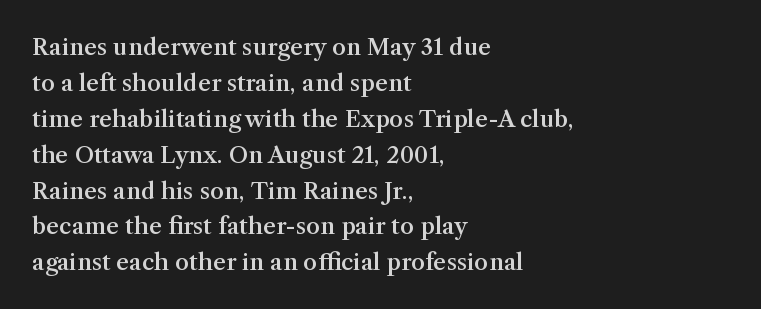
Q: Is the text bold? A: Semi-bold.
Q: Is the text italic (slanted)? A: No, it is upright.
Q: Is the text underlined? A: No.
Q: How is the paragraph aligned? A: Left-aligned.
Q: Is the spacing between letters normal or unusually wide? A: Normal.
Q: Is the spacing between lines tight, normal or loose? A: Normal.
